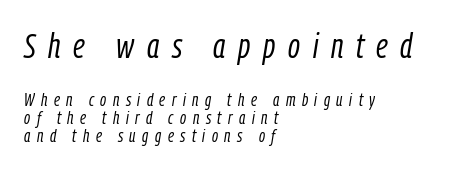
{"italic": "yes", "lean": "right", "slant_degrees": 9, "bold": "no", "weight": "light", "width": "condensed", "stroke_contrast": "low", "x_height": "medium", "monospaced": "no", "underline": "no", "align": "left", "line_spacing": "tight", "line_spacing_ratio": 1.02, "letter_spacing": "wide", "letter_spacing_em": 0.36, "larger_block": "first", "size_ratio": 1.94, "glyph_px": 35}
